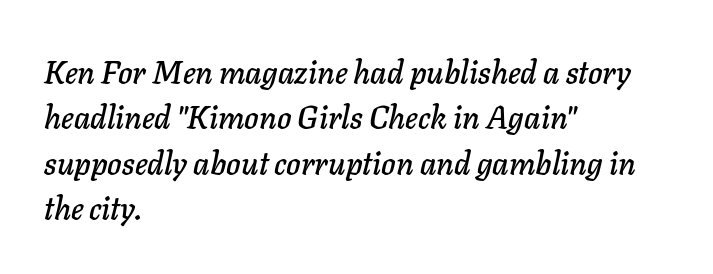
The image shows 31 px text type, italic (leaning right); set left-aligned, normal line spacing (1.46x), normal letter spacing, not underlined; low stroke contrast and a medium x-height.
